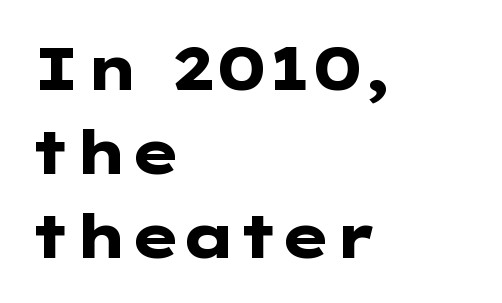
Between one letter and the next there's only the usual sliver of space. The rendering uses a moderate line-height, typical for paragraphs. Style check: upright. What kind of face is this? One without serifs — a sans. Glance below the letters and you will spot only blank space.
